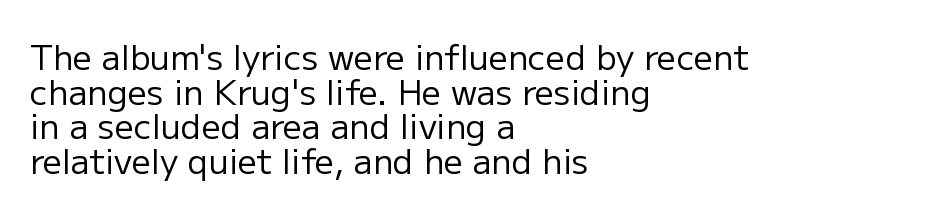
Q: Is the text bold? A: No.
Q: Is the text italic (slanted)? A: No, it is upright.
Q: Is the typeface a serif or a sans-serif typeface? A: Sans-serif.
Q: Is the text underlined? A: No.
Q: How is the paragraph aligned? A: Left-aligned.
Q: Is the spacing between letters normal or unusually wide? A: Normal.
Q: Is the spacing between lines tight, normal or loose? A: Tight.
Q: Width (condensed, normal, or wide)? A: Normal.
Q: Stroke contrast? A: Low.
Q: x-height? A: Medium.
Q: Monospaced? A: No.
